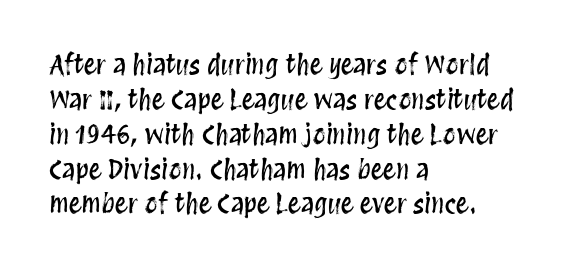
The letters stand straight up with perfectly vertical stems. Anything drawn beneath the words? Only blank space. Vertical spacing — default. Short note: letters normally spaced. Leftover space on each line is placed entirely after the last word.
